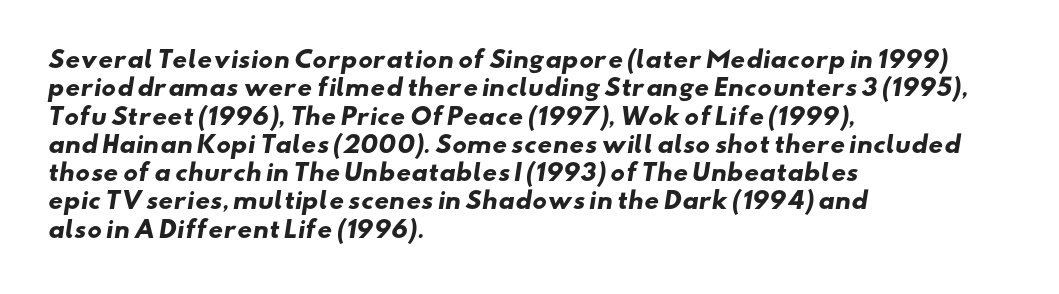
{"bold": "yes", "underline": "no", "align": "left", "line_spacing_ratio": 1.23, "letter_spacing": "normal", "letter_spacing_em": 0.0, "glyph_px": 23}
